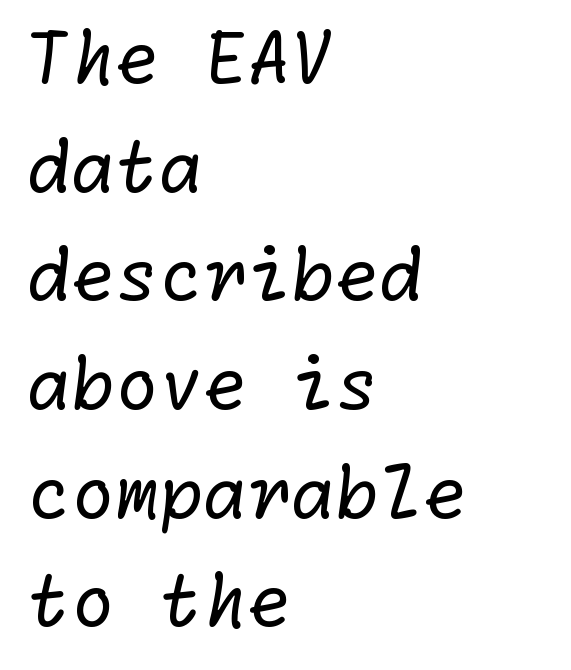
The image shows 71 px regular-weight sans-serif type; set left-aligned, normal line spacing (1.53x), normal letter spacing, not underlined; low stroke contrast and a medium x-height.
